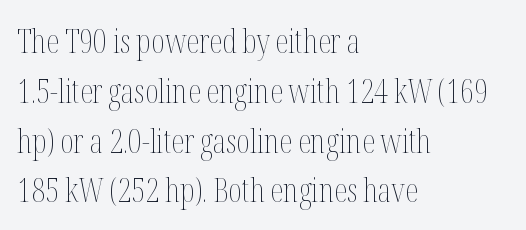
The weight tops out at a normal text grade. The passage shown stacks its lines at a standard gap. A typesetter would call this proportional, since set widths differ per character. Between one letter and the next there's only the usual sliver of space.
